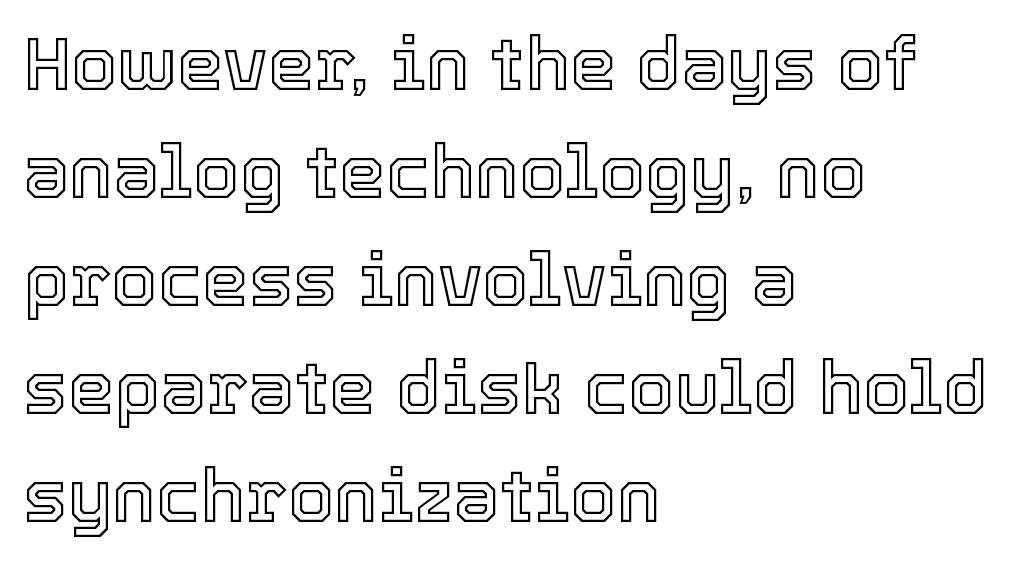
Reading down the column, the eye jumps a familiar distance to each next line. Standard letterfit; no display-style spreading of the glyphs. If you drew a ruler down the left edge, every line would touch it. Notice how the stems are strictly vertical — no italics here. Proportional: the letters do not fall into vertical columns. The words here are not underlined.
